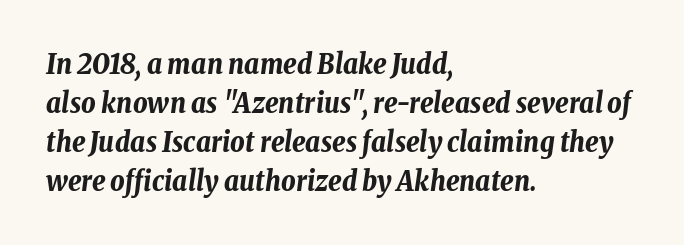
The image shows 28 px bold, condensed type, italic (leaning right); set left-aligned, normal line spacing (1.39x), normal letter spacing, not underlined; low stroke contrast and a medium x-height.
